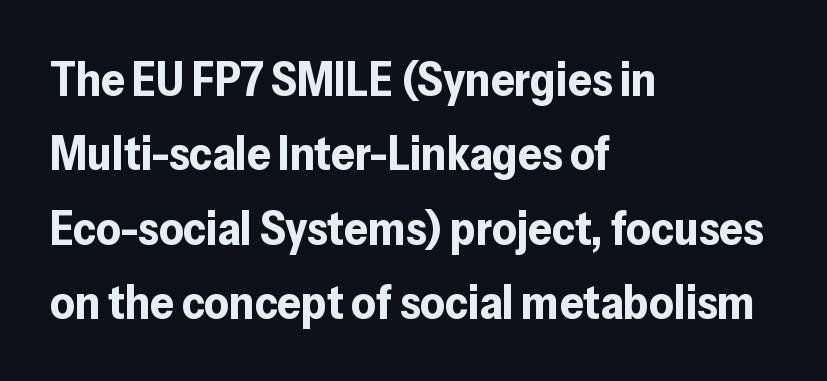
{"serif": "no", "italic": "no", "bold": "yes", "weight": "bold", "width": "normal", "stroke_contrast": "low", "x_height": "medium", "monospaced": "no", "underline": "no", "align": "left", "line_spacing": "normal", "line_spacing_ratio": 1.58, "letter_spacing": "normal", "letter_spacing_em": 0.0, "glyph_px": 47}
